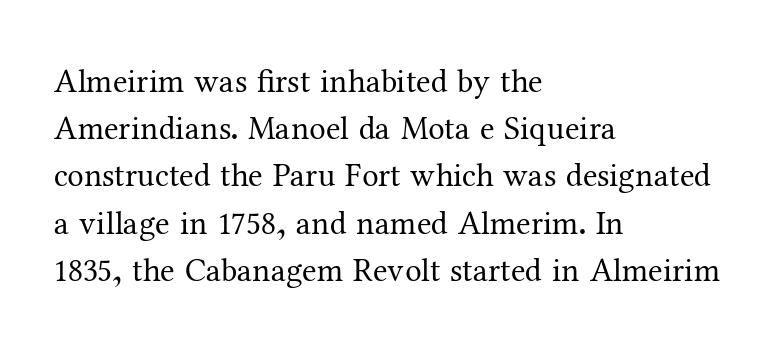
Q: Is the text bold? A: No.
Q: Is the text italic (slanted)? A: No, it is upright.
Q: Is the typeface a serif or a sans-serif typeface? A: Serif.
Q: Is the text underlined? A: No.
Q: How is the paragraph aligned? A: Left-aligned.
Q: Is the spacing between letters normal or unusually wide? A: Normal.
Q: Is the spacing between lines tight, normal or loose? A: Normal.
Q: Width (condensed, normal, or wide)? A: Normal.
Q: Stroke contrast? A: Medium.
Q: x-height? A: Medium.
Q: Monospaced? A: No.
